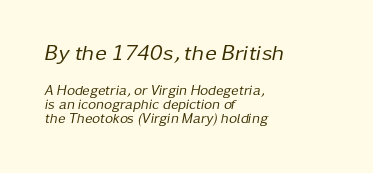
This block would grow much taller if given ordinary leading; it's compressed now. Check under the words: just untouched page. The rendering anchors every line to the left-hand side. Two sizes are in play, and the larger belongs to the first block. When letters slant like this, we call the style italic.
